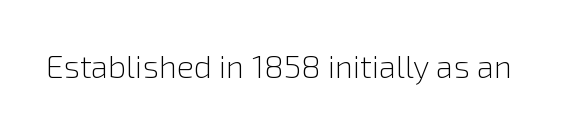
Q: Is the text bold? A: No.
Q: Is the text italic (slanted)? A: No, it is upright.
Q: Is the typeface a serif or a sans-serif typeface? A: Sans-serif.
Q: Is the text underlined? A: No.
Q: Is the spacing between letters normal or unusually wide? A: Normal.
Q: Width (condensed, normal, or wide)? A: Normal.
Q: x-height? A: Medium.
Q: Monospaced? A: No.
